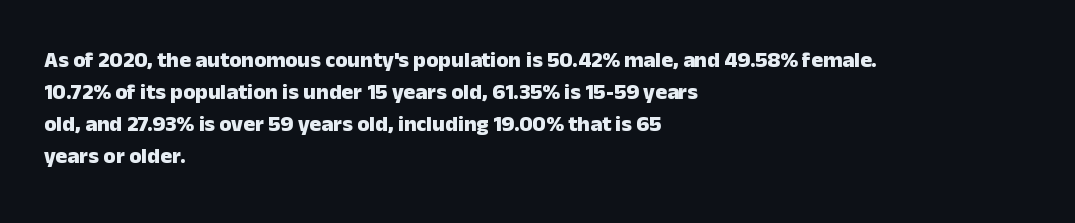
The image shows 22 px bold type, upright; set left-aligned, normal line spacing (1.45x), normal letter spacing, not underlined.
